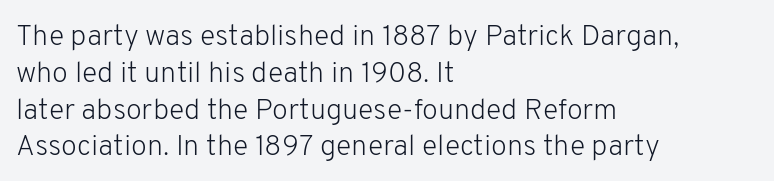
The image shows 29 px light sans-serif type, upright; set left-aligned, normal line spacing (1.27x), normal letter spacing, not underlined; low stroke contrast and a medium x-height.
